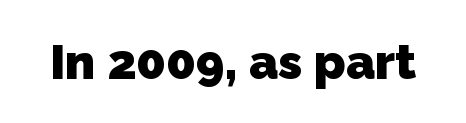
{"serif": "no", "bold": "yes", "weight": "heavy", "width": "normal", "stroke_contrast": "low", "x_height": "medium", "monospaced": "no", "underline": "no", "letter_spacing": "normal", "letter_spacing_em": 0.0, "glyph_px": 49}
